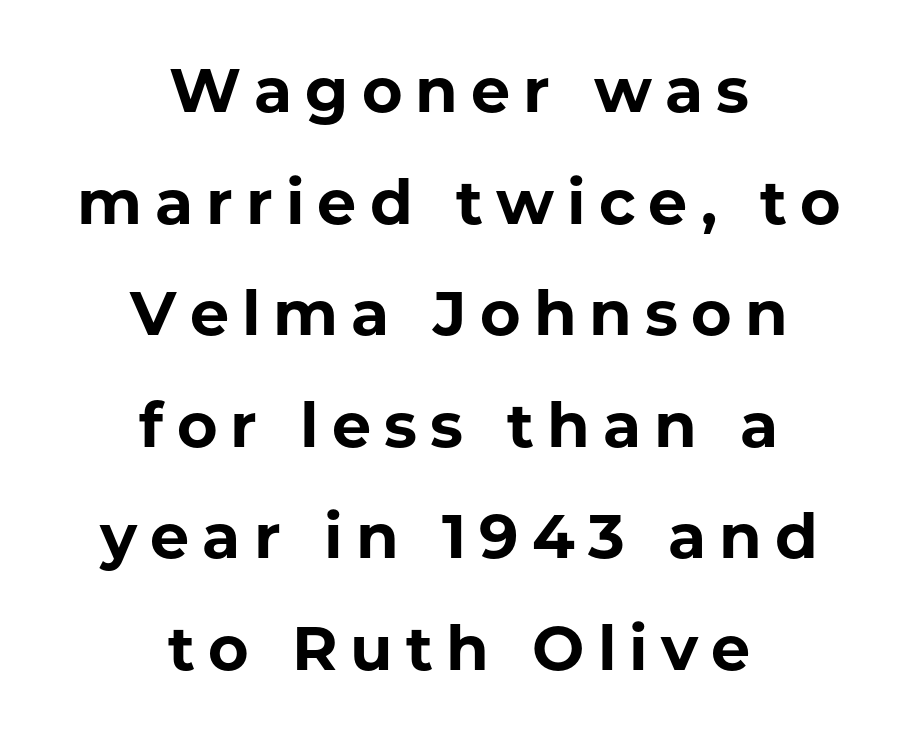
These lines were composed using upright roman letters. Both edges are ragged and mirror each other, which tells us the setting is centered. Descenders are the only things crossing below the line. Check where the strokes stop: nothing finishes them off — pure sans.
